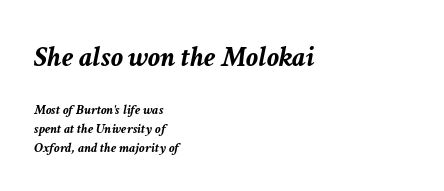
Typographic density is high because the face is bold. When letters slant like this, we call the style italic. This sample has the flowing, uneven cadence of proportional lettering. The block sitting higher on the canvas is the one with enlarged characters.
